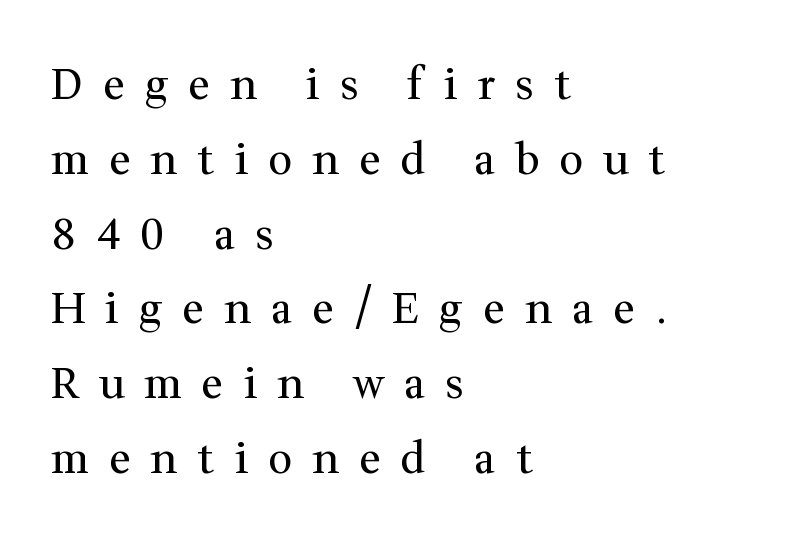
{"serif": "yes", "italic": "no", "bold": "no", "weight": "regular", "width": "normal", "stroke_contrast": "medium", "x_height": "medium", "monospaced": "no", "underline": "no", "align": "left", "line_spacing_ratio": 1.74, "letter_spacing": "wide", "letter_spacing_em": 0.46, "glyph_px": 43}
